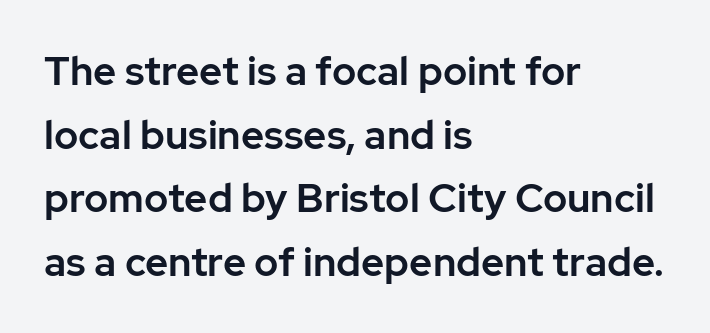
The letters advance in unequal steps, a hallmark of proportional type. There is no visible air inserted between adjacent glyphs. The passage is arranged the way most books set body copy — flush left. Italic? Not at all — the glyphs are vertical. The area under the type is left untouched.
